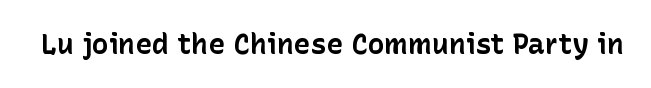
The passage shown is emphatically bold. Observe the ordinary spacing: letters are neighbours, not strangers. Spacing verdict: proportional, widths tailored to each character. The designer went with a sans here, leaving each stem footless. Rule under the text: the space is simply empty.
